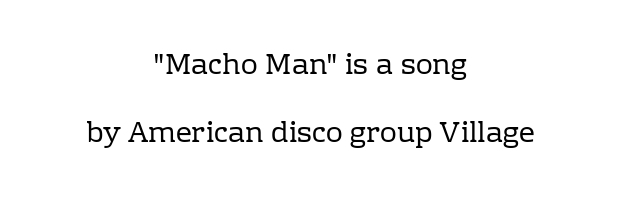
{"serif": "yes", "italic": "no", "bold": "no", "weight": "regular", "width": "normal", "stroke_contrast": "low", "x_height": "medium", "monospaced": "no", "underline": "no", "align": "center", "line_spacing": "loose", "line_spacing_ratio": 2.42, "letter_spacing": "normal", "letter_spacing_em": 0.0, "glyph_px": 28}
